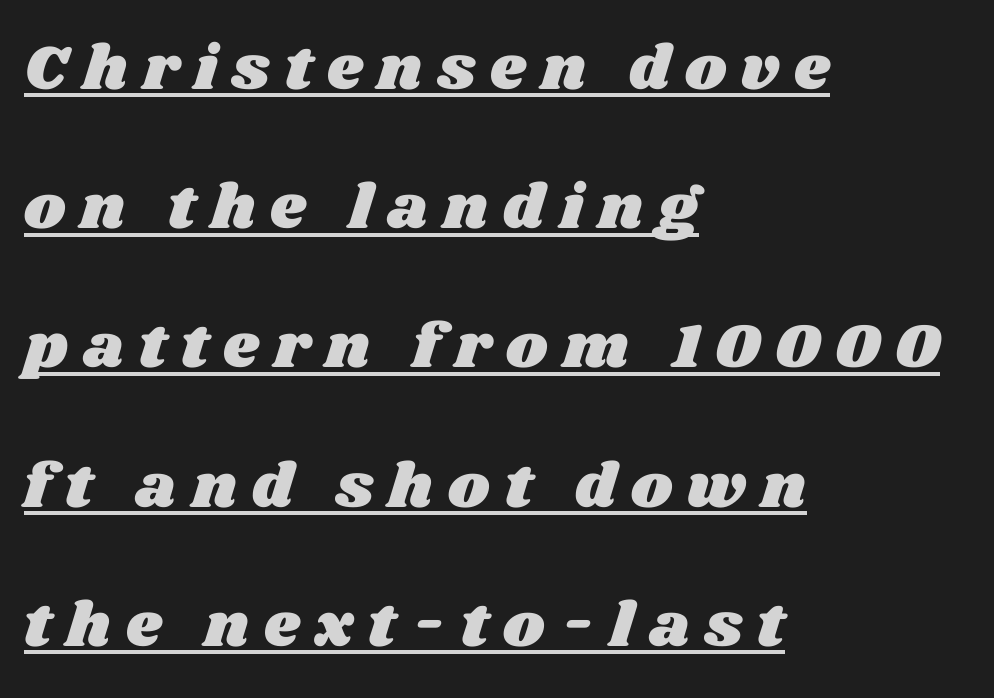
{"width": "wide", "stroke_contrast": "medium", "x_height": "large", "monospaced": "no", "underline": "yes", "align": "left", "line_spacing": "loose", "line_spacing_ratio": 2.21, "letter_spacing": "wide", "letter_spacing_em": 0.24, "glyph_px": 63}
